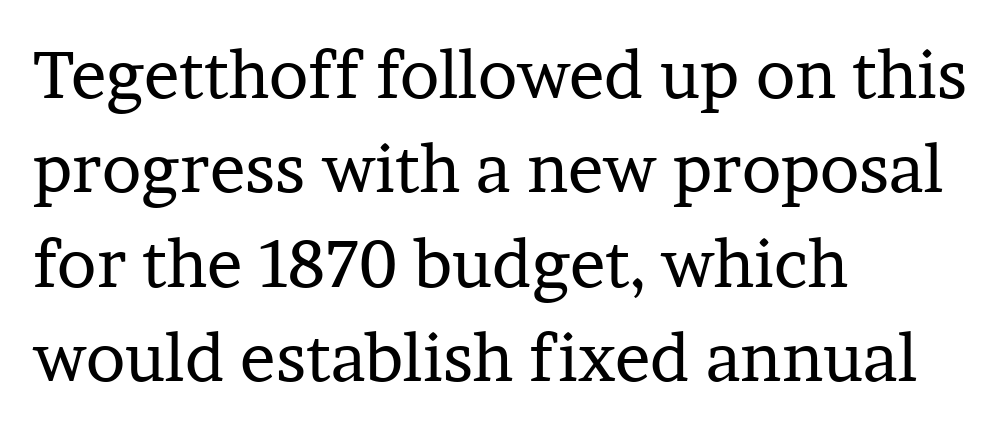
The type family on display is of the serif kind. Vertical strokes here are truly vertical. The face used here is proportionally spaced, like ordinary book or web type. Short note: letters normally spaced.
